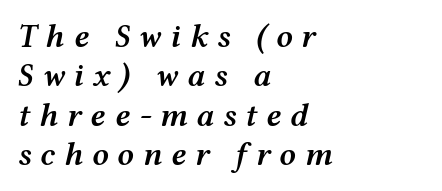
Q: Is the text bold? A: Semi-bold.
Q: Is the text italic (slanted)? A: Yes, it leans right by about 12 degrees.
Q: Is the text underlined? A: No.
Q: How is the paragraph aligned? A: Left-aligned.
Q: Is the spacing between letters normal or unusually wide? A: Unusually wide.
Q: Width (condensed, normal, or wide)? A: Wide.
Q: Stroke contrast? A: Medium.
Q: x-height? A: Medium.
Q: Monospaced? A: No.
